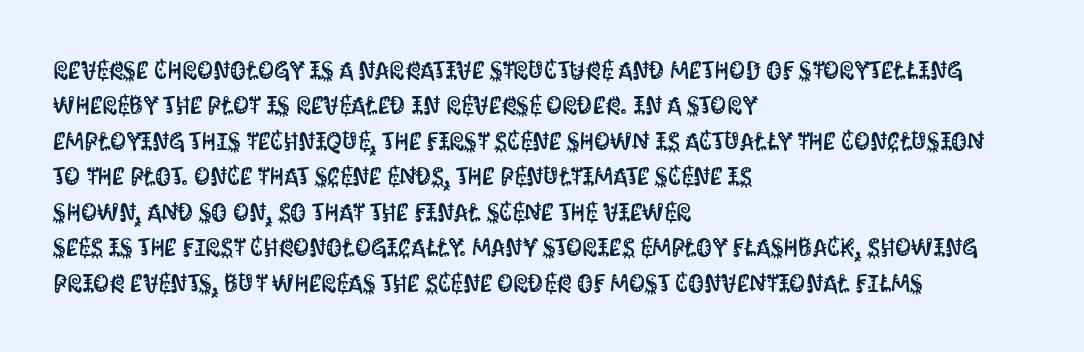
Q: Is the text italic (slanted)? A: No, it is upright.
Q: Is the text underlined? A: No.
Q: How is the paragraph aligned? A: Left-aligned.
Q: Is the spacing between letters normal or unusually wide? A: Normal.
Q: Is the spacing between lines tight, normal or loose? A: Normal.
